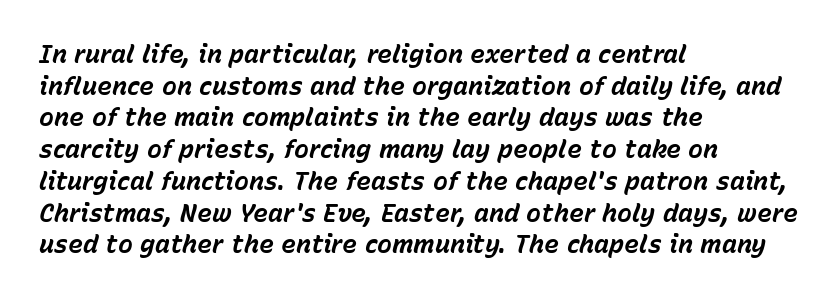
Q: Is the text bold? A: Yes.
Q: Is the text italic (slanted)? A: Yes, it leans right by about 15 degrees.
Q: Is the text underlined? A: No.
Q: How is the paragraph aligned? A: Left-aligned.
Q: Is the spacing between letters normal or unusually wide? A: Normal.
Q: Is the spacing between lines tight, normal or loose? A: Normal.
